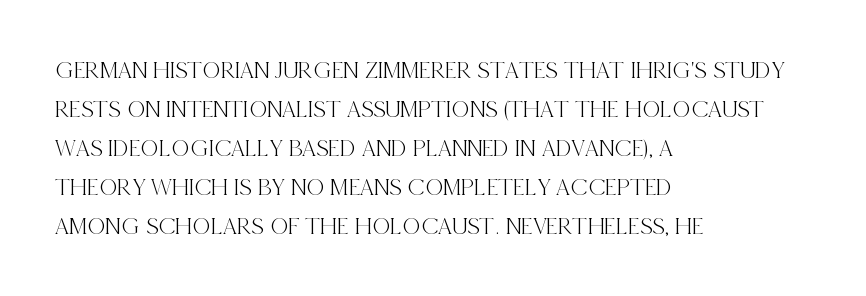
Q: Is the text italic (slanted)? A: No, it is upright.
Q: Is the text underlined? A: No.
Q: How is the paragraph aligned? A: Left-aligned.
Q: Is the spacing between letters normal or unusually wide? A: Normal.
Q: Is the spacing between lines tight, normal or loose? A: Normal.
